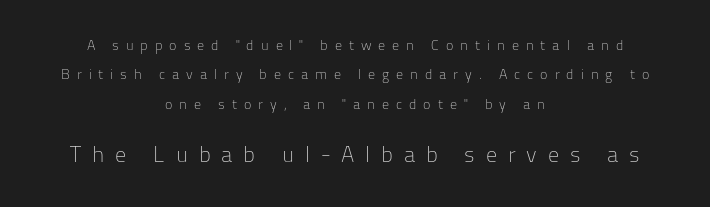
Q: Is the text bold? A: No.
Q: Is the text italic (slanted)? A: No, it is upright.
Q: Is the text underlined? A: No.
Q: How is the paragraph aligned? A: Centered.
Q: Is the spacing between letters normal or unusually wide? A: Unusually wide.
Q: Is the spacing between lines tight, normal or loose? A: Loose.
Q: Which block of text is set in a larger size, the first (top) or the second (bottom)? A: The second (bottom) one.
